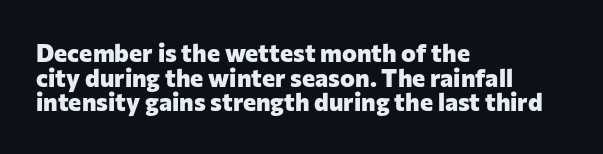
The image shows 25 px bold type, upright; set left-aligned, tight line spacing (0.99x), normal letter spacing, not underlined.
